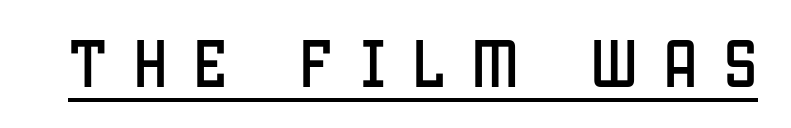
Q: Is the text italic (slanted)? A: No, it is upright.
Q: Is the typeface a serif or a sans-serif typeface? A: Sans-serif.
Q: Is the text underlined? A: Yes.
Q: Is the spacing between letters normal or unusually wide? A: Unusually wide.
Q: Width (condensed, normal, or wide)? A: Condensed.
Q: Stroke contrast? A: Low.
Q: x-height? A: Large.
Q: Monospaced? A: No.
